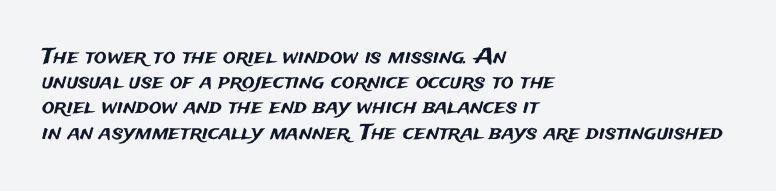
The image shows 21 px text type; set left-aligned, line spacing 1.2x, normal letter spacing, not underlined.
